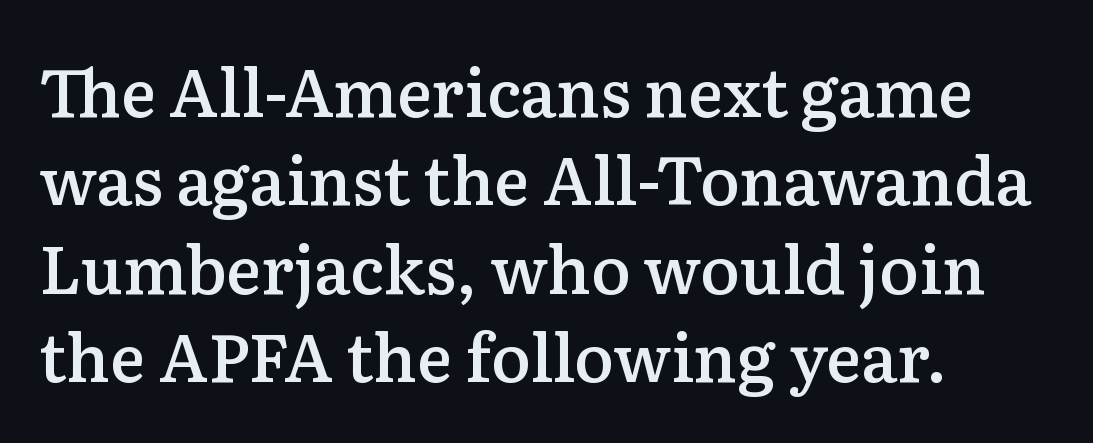
{"serif": "yes", "italic": "no", "bold": "semi", "weight": "semibold", "width": "normal", "stroke_contrast": "low", "x_height": "medium", "monospaced": "no", "underline": "no", "align": "left", "line_spacing": "normal", "line_spacing_ratio": 1.34, "letter_spacing": "normal", "letter_spacing_em": 0.0, "glyph_px": 66}
